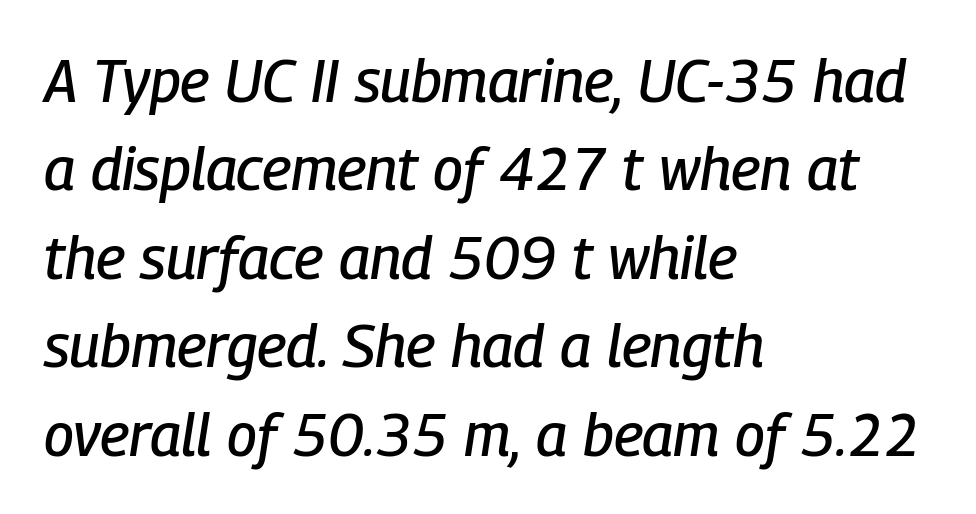
Q: Is the text italic (slanted)? A: Yes, it leans right by about 9 degrees.
Q: Is the text underlined? A: No.
Q: How is the paragraph aligned? A: Left-aligned.
Q: Is the spacing between letters normal or unusually wide? A: Normal.
Q: Is the spacing between lines tight, normal or loose? A: Normal.
Q: Width (condensed, normal, or wide)? A: Condensed.
Q: Stroke contrast? A: Low.
Q: x-height? A: Medium.
Q: Monospaced? A: No.
